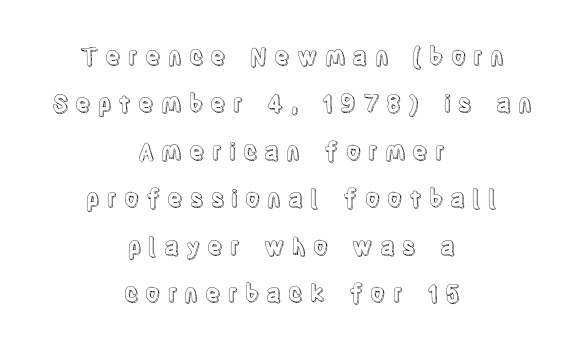
Baseline-to-baseline distance is far greater than the letter height. Tracking here is generous; glyphs stand well apart from one another. The gap between lines stays unmarked. Upright lettering throughout.
